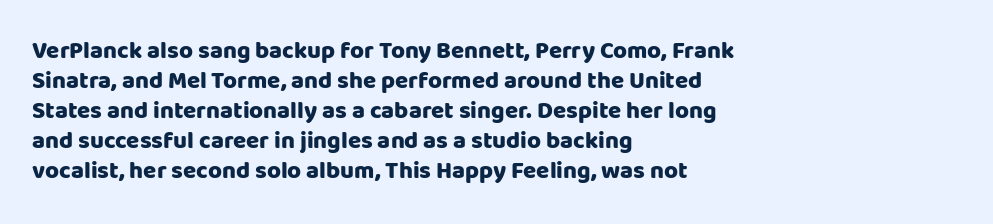
The characters look thick and weighty, a clear bold. Rows of type keep a routine distance in the vertical direction. Each word holds together tightly as a unit, with standard inter-letter gaps. Does the copy run flush right? No — it runs flush left. Beneath every word, the page is bare.
